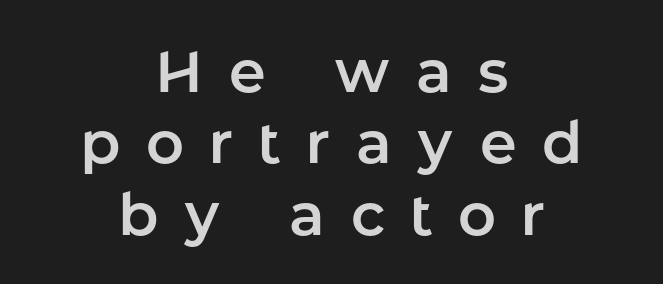
Q: Is the text italic (slanted)? A: No, it is upright.
Q: Is the typeface a serif or a sans-serif typeface? A: Sans-serif.
Q: Is the text underlined? A: No.
Q: How is the paragraph aligned? A: Centered.
Q: Is the spacing between letters normal or unusually wide? A: Unusually wide.
Q: Width (condensed, normal, or wide)? A: Normal.
Q: Stroke contrast? A: Low.
Q: x-height? A: Medium.
Q: Monospaced? A: No.
